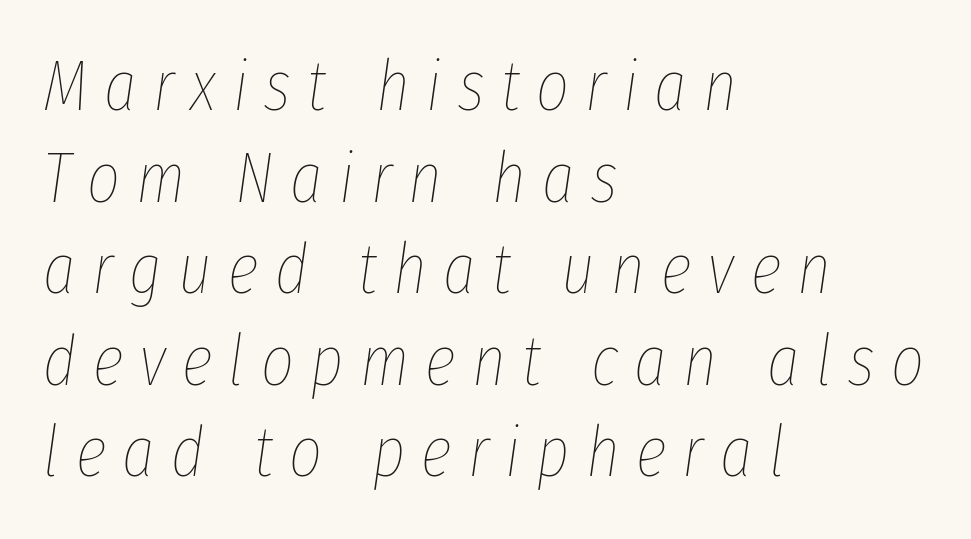
Spacing verdict: proportional, widths tailored to each character. Compared with ordinary roman type, these characters are visibly tilted. The designer left line spacing at the default. The glyphs are unaccompanied by any horizontal stroke below them. Letters have the restrained weight of plain body copy at most. The ragged edge is on the right, which tells us the setting is flush left.
